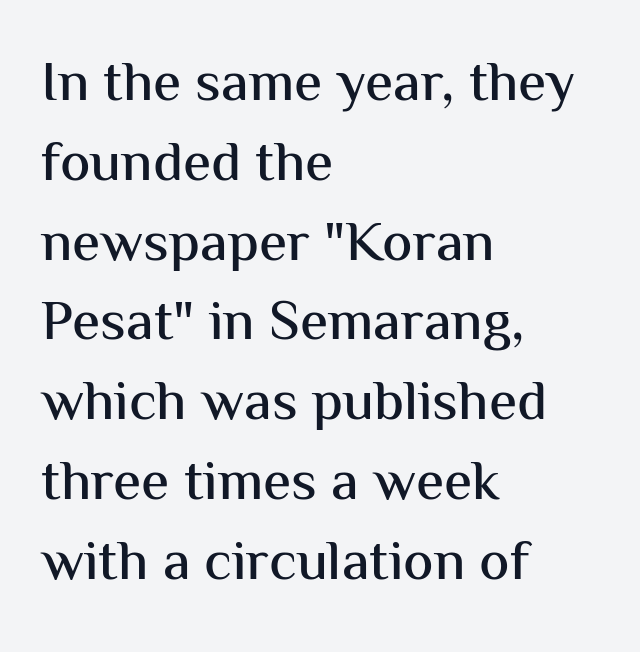
Q: Is the text italic (slanted)? A: No, it is upright.
Q: Is the typeface a serif or a sans-serif typeface? A: Sans-serif.
Q: Is the text underlined? A: No.
Q: How is the paragraph aligned? A: Left-aligned.
Q: Is the spacing between letters normal or unusually wide? A: Normal.
Q: Is the spacing between lines tight, normal or loose? A: Normal.
Q: Width (condensed, normal, or wide)? A: Normal.
Q: Stroke contrast? A: Medium.
Q: x-height? A: Medium.
Q: Monospaced? A: No.
